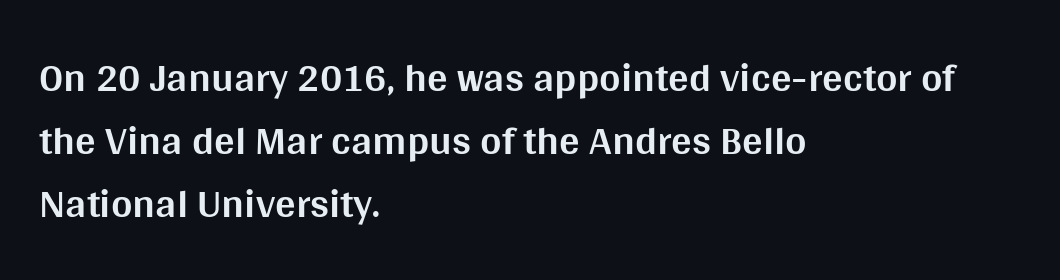
Chunky letters — that's bold for sure. It's the straight-up-and-down kind of type. A typesetter would call this zero additional tracking. Teacher's note: observe the even left margin — that is flush-left alignment.
